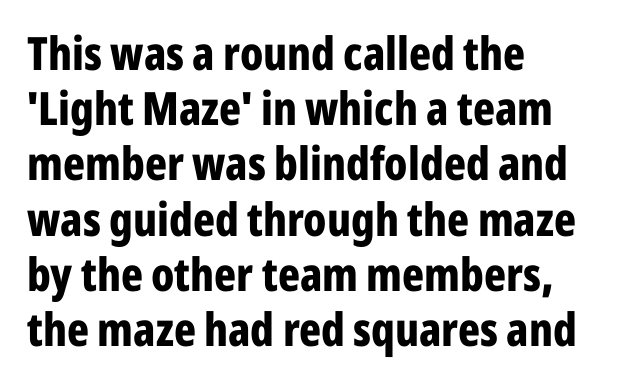
The image shows 46 px bold, condensed sans-serif type, upright; set left-aligned, line spacing 1.2x, normal letter spacing, not underlined; low stroke contrast and a medium x-height.
